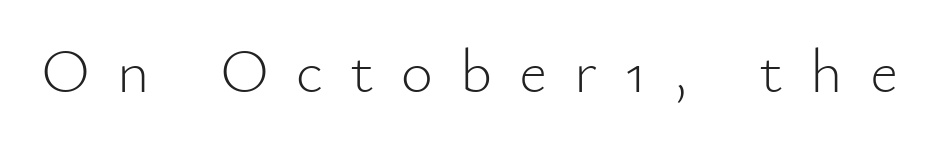
{"serif": "no", "italic": "no", "bold": "no", "weight": "light", "width": "normal", "stroke_contrast": "low", "x_height": "small", "monospaced": "no", "underline": "no", "letter_spacing": "wide", "letter_spacing_em": 0.44, "glyph_px": 62}
